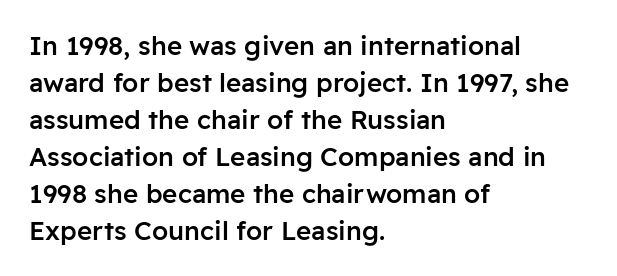
Successive baselines arrive at the customary interval. What weight is shown? A semibold, between regular and bold. The baseline area is clear. Compared with typical body copy, the letter spacing here is the same. When letters stand straight like this, we call the style roman or upright.
